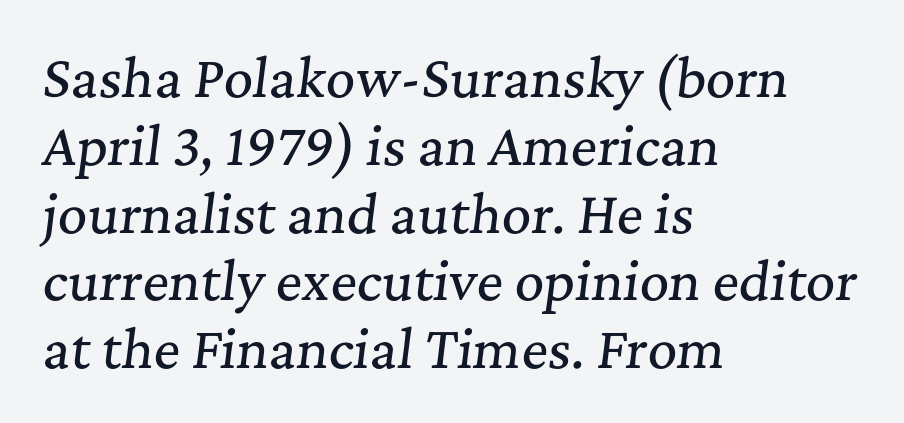
{"serif": "yes", "italic": "yes", "lean": "right", "slant_degrees": 7, "width": "normal", "stroke_contrast": "medium", "x_height": "medium", "monospaced": "no", "underline": "no", "align": "left", "line_spacing": "normal", "line_spacing_ratio": 1.33, "letter_spacing": "normal", "letter_spacing_em": 0.0, "glyph_px": 51}
